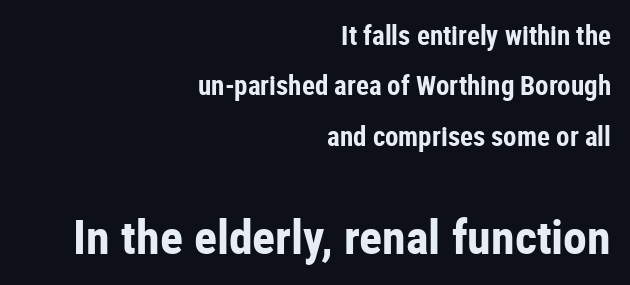
{"serif": "no", "italic": "no", "bold": "yes", "weight": "bold", "width": "condensed", "stroke_contrast": "low", "x_height": "medium", "monospaced": "no", "underline": "no", "align": "right", "line_spacing_ratio": 1.87, "letter_spacing": "normal", "letter_spacing_em": 0.0, "larger_block": "second", "size_ratio": 1.78, "glyph_px": 48}
